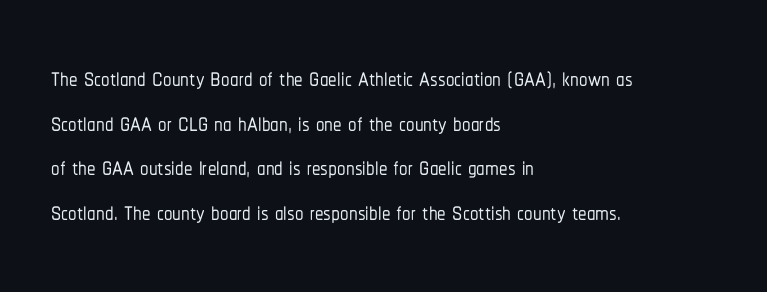
Q: Is the text italic (slanted)? A: No, it is upright.
Q: Is the typeface a serif or a sans-serif typeface? A: Sans-serif.
Q: Is the text underlined? A: No.
Q: How is the paragraph aligned? A: Left-aligned.
Q: Is the spacing between letters normal or unusually wide? A: Normal.
Q: Is the spacing between lines tight, normal or loose? A: Normal.
Q: Width (condensed, normal, or wide)? A: Condensed.
Q: Stroke contrast? A: Low.
Q: x-height? A: Medium.
Q: Monospaced? A: No.
